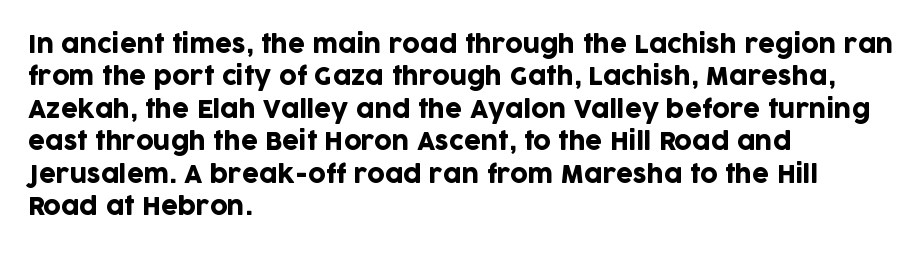
The image shows 24 px text type, upright; set left-aligned, normal line spacing (1.35x), normal letter spacing, not underlined.
